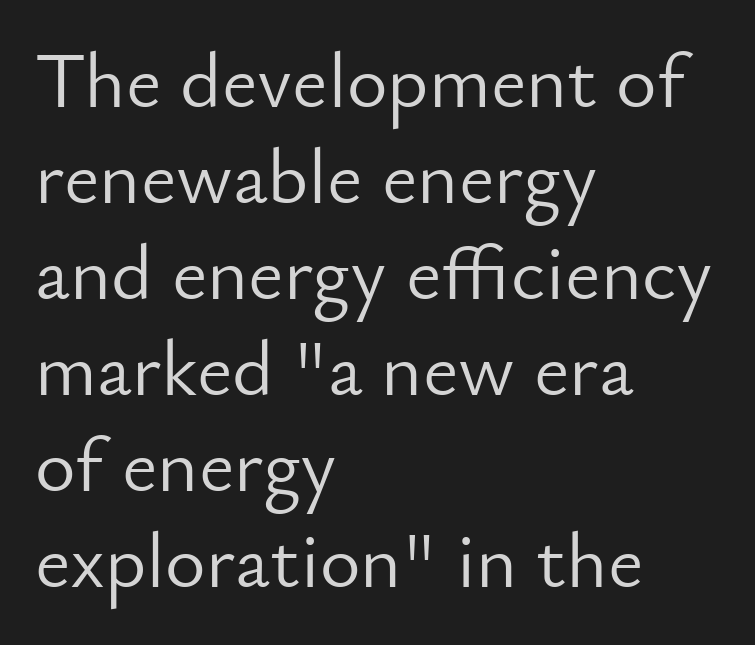
{"serif": "no", "italic": "no", "bold": "no", "weight": "light", "width": "normal", "stroke_contrast": "low", "x_height": "small", "monospaced": "no", "underline": "no", "align": "left", "line_spacing_ratio": 1.23, "letter_spacing": "normal", "letter_spacing_em": 0.0, "glyph_px": 78}
